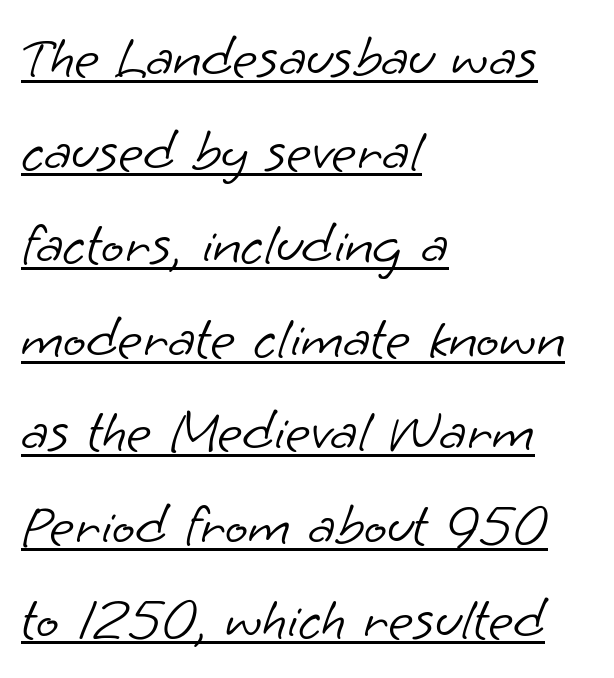
Compared with typical paragraphs, the rows here are spaced about the same. Stem width sits at or under what a default text font uses. The type is set solid horizontally, with unmodified tracking. Think of a printed novel: that variable character pitch is what you see here. These lines stack with their left ends in a neat column.
